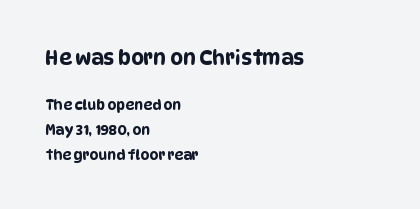
If you squint, the top block still reads clearly — it's the larger of the two. Horizontally, the lines are justified to the leading edge only. Underlining? Definitely not there. The horizontal fit of the characters is conventional and even.
